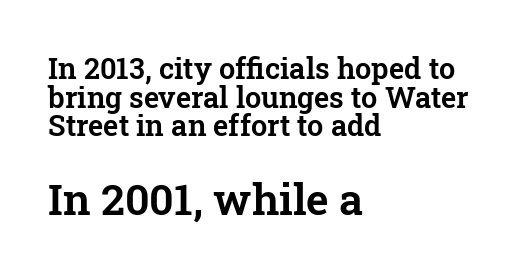
{"serif": "yes", "italic": "no", "width": "normal", "stroke_contrast": "low", "x_height": "medium", "monospaced": "no", "underline": "no", "align": "left", "line_spacing": "tight", "line_spacing_ratio": 0.99, "letter_spacing": "normal", "letter_spacing_em": 0.0, "larger_block": "second", "size_ratio": 1.48, "glyph_px": 43}
